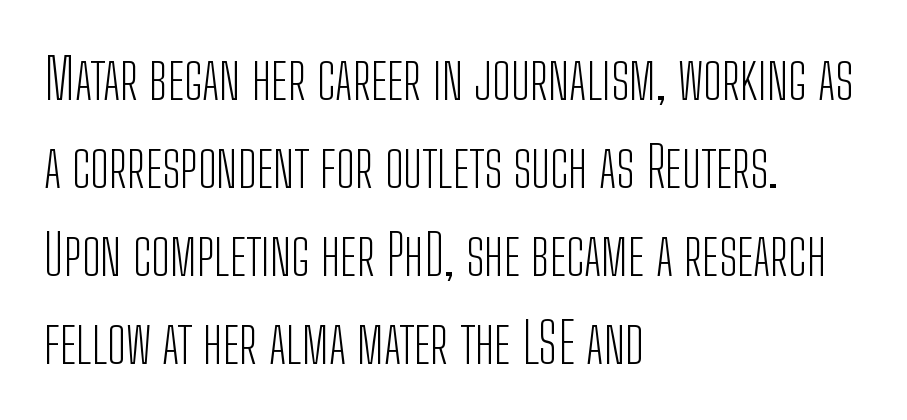
{"serif": "no", "italic": "no", "bold": "no", "weight": "light", "width": "condensed", "stroke_contrast": "low", "x_height": "medium", "monospaced": "no", "underline": "no", "align": "left", "line_spacing": "normal", "line_spacing_ratio": 1.57, "letter_spacing": "normal", "letter_spacing_em": 0.0, "glyph_px": 56}
